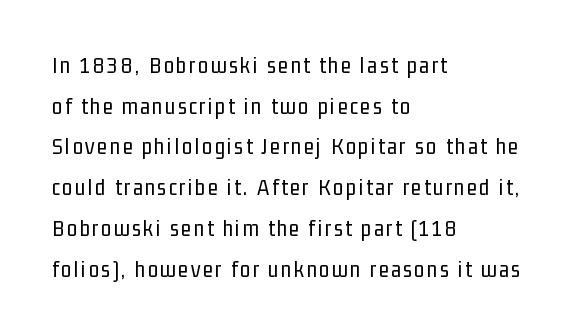
These lines stack with their left ends in a neat column. The weight would be labelled regular, book, light, or lighter still. Bare-footed words on every line. Style check: upright.
